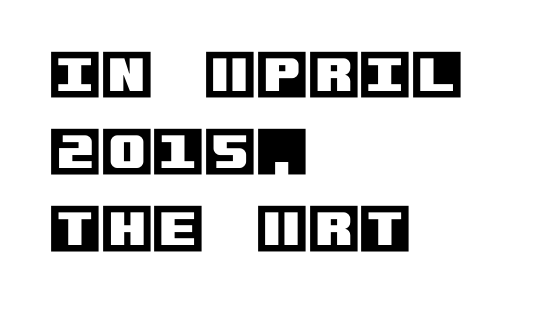
How are the letters spaced? Ordinarily, with no added tracking. The paragraph has a hard left edge and a soft right edge. The passage shown is not underscored anywhere. Whoever set this chose a conventional vertical rhythm. Quick note: not italic, upright.
